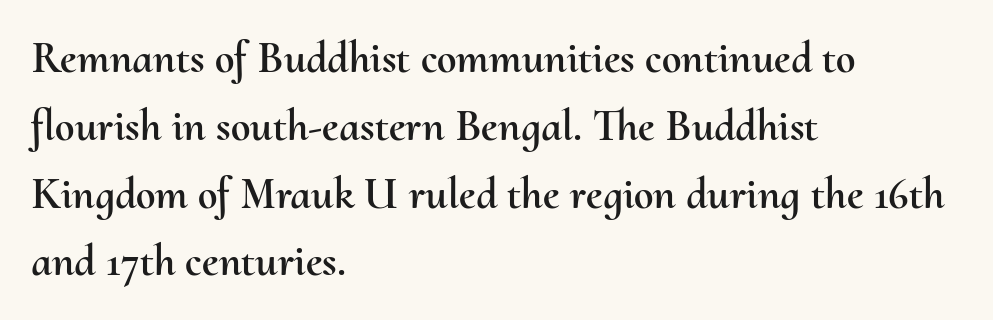
Q: Is the text italic (slanted)? A: No, it is upright.
Q: Is the text underlined? A: No.
Q: How is the paragraph aligned? A: Left-aligned.
Q: Is the spacing between letters normal or unusually wide? A: Normal.
Q: Is the spacing between lines tight, normal or loose? A: Normal.
Q: Width (condensed, normal, or wide)? A: Normal.
Q: Stroke contrast? A: Medium.
Q: x-height? A: Small.
Q: Monospaced? A: No.
